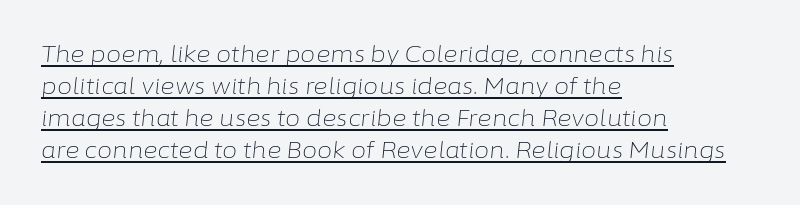
Q: Is the text bold? A: No.
Q: Is the text italic (slanted)? A: Yes, it leans right by about 6 degrees.
Q: Is the text underlined? A: Yes.
Q: How is the paragraph aligned? A: Left-aligned.
Q: Is the spacing between letters normal or unusually wide? A: Normal.
Q: Is the spacing between lines tight, normal or loose? A: Normal.
